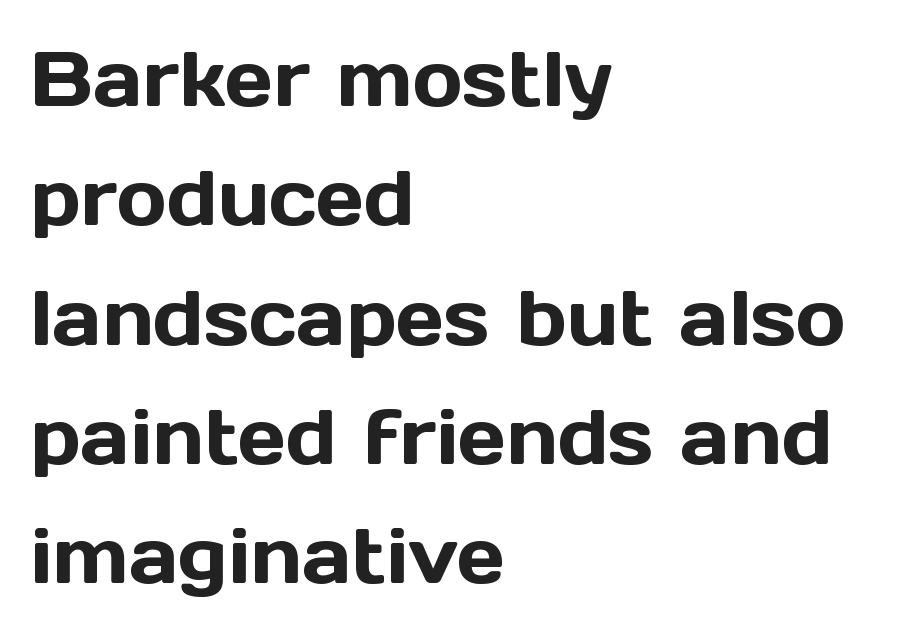
Q: Is the text italic (slanted)? A: No, it is upright.
Q: Is the typeface a serif or a sans-serif typeface? A: Sans-serif.
Q: Is the text underlined? A: No.
Q: How is the paragraph aligned? A: Left-aligned.
Q: Is the spacing between letters normal or unusually wide? A: Normal.
Q: Is the spacing between lines tight, normal or loose? A: Normal.
Q: Width (condensed, normal, or wide)? A: Normal.
Q: x-height? A: Medium.
Q: Monospaced? A: No.
